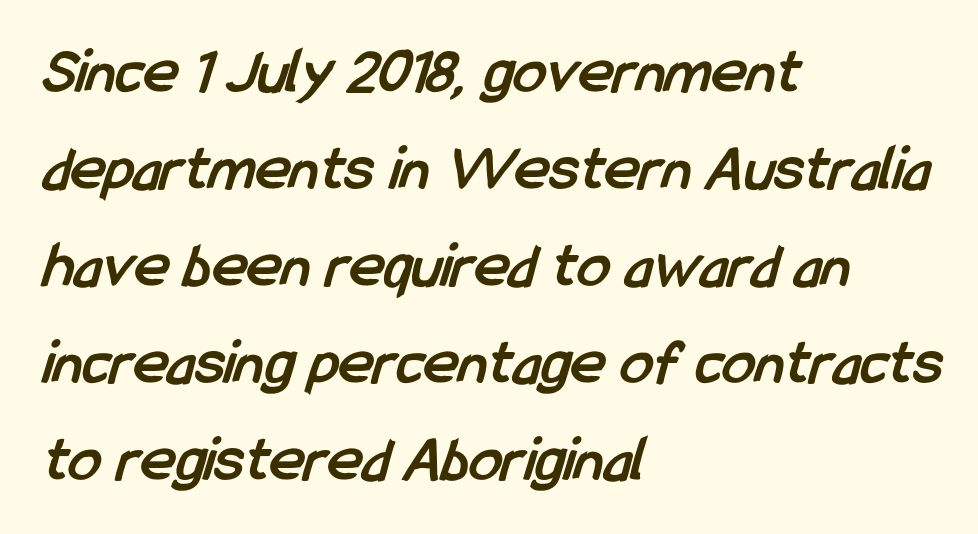
Q: Is the text bold? A: Yes.
Q: Is the typeface a serif or a sans-serif typeface? A: Sans-serif.
Q: Is the text underlined? A: No.
Q: How is the paragraph aligned? A: Left-aligned.
Q: Is the spacing between letters normal or unusually wide? A: Normal.
Q: Is the spacing between lines tight, normal or loose? A: Normal.
Q: Width (condensed, normal, or wide)? A: Condensed.
Q: Stroke contrast? A: Low.
Q: x-height? A: Medium.
Q: Monospaced? A: No.
